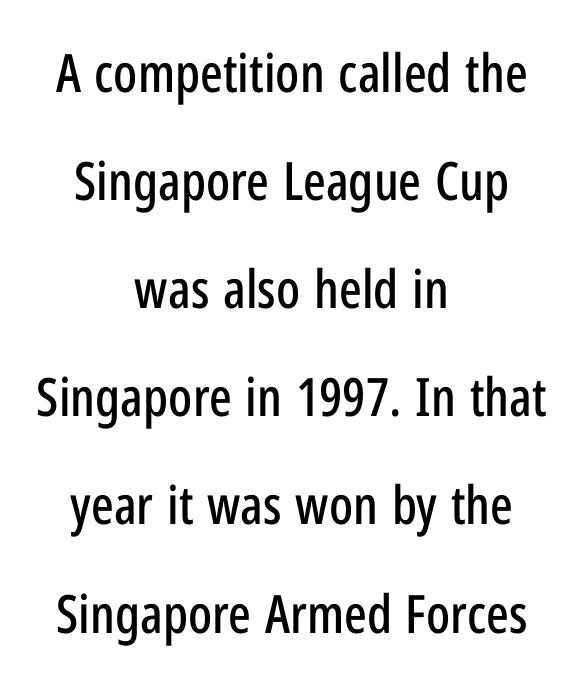
{"serif": "no", "italic": "no", "width": "condensed", "stroke_contrast": "low", "x_height": "medium", "monospaced": "no", "underline": "no", "align": "center", "line_spacing": "loose", "line_spacing_ratio": 2.04, "letter_spacing": "normal", "letter_spacing_em": 0.0, "glyph_px": 53}
